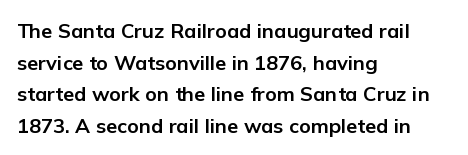
Q: Is the text bold? A: Yes.
Q: Is the text italic (slanted)? A: No, it is upright.
Q: Is the text underlined? A: No.
Q: How is the paragraph aligned? A: Left-aligned.
Q: Is the spacing between letters normal or unusually wide? A: Normal.
Q: Is the spacing between lines tight, normal or loose? A: Normal.
